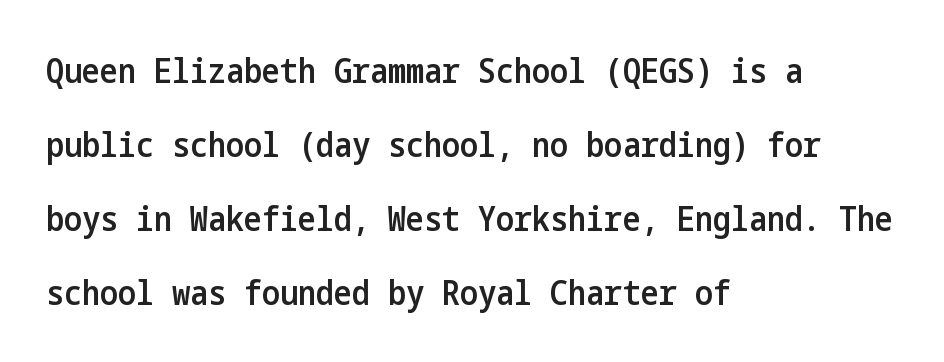
The image shows 34 px semibold, condensed sans-serif type, upright; set left-aligned, loose line spacing (2.18x), normal letter spacing, not underlined; low stroke contrast and a medium x-height.
